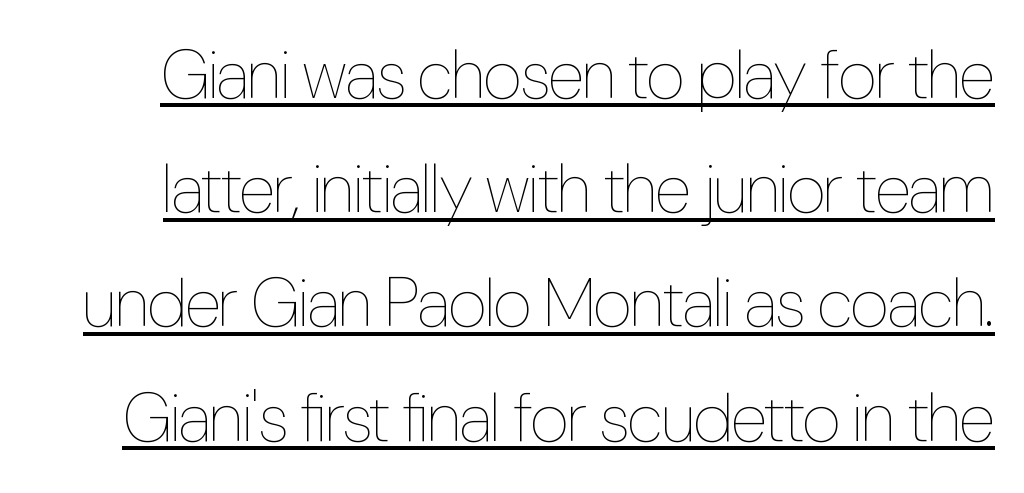
The image shows 68 px thin, condensed type, upright; set normal line spacing (1.68x), normal letter spacing, underlined; low stroke contrast and a medium x-height.
